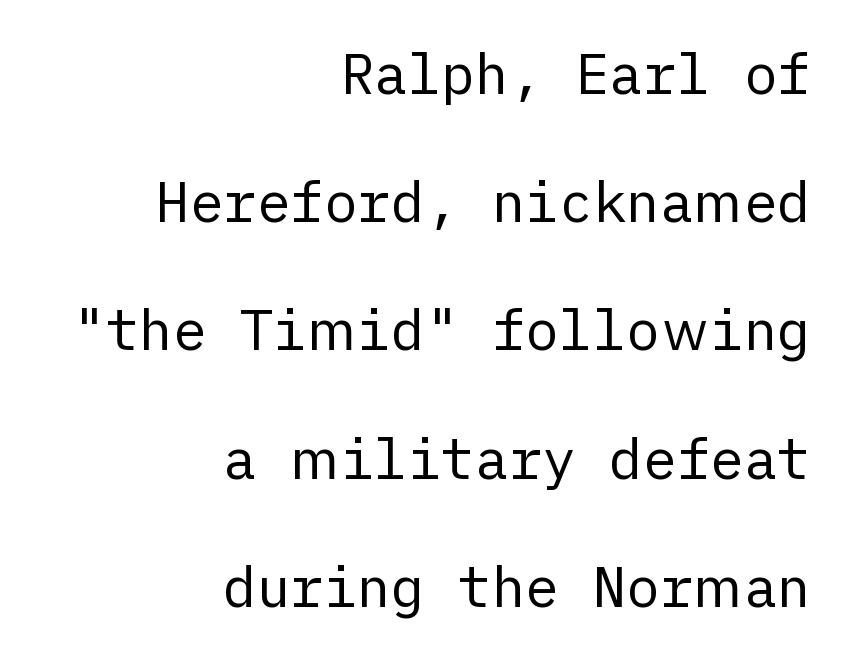
The image shows 56 px regular-weight sans-serif type, upright; set right-aligned, loose line spacing (2.29x), normal letter spacing, not underlined; low stroke contrast and a medium x-height.
